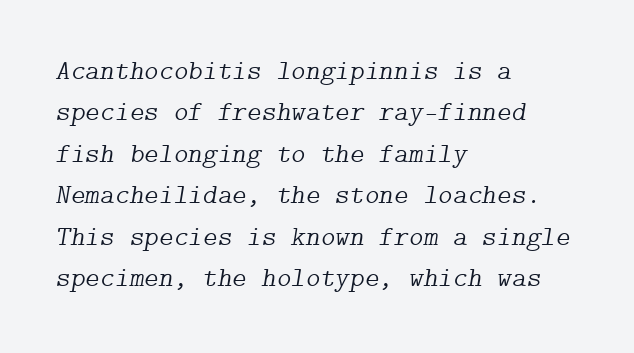
Honestly, there is no underline to notice here at all. Heaviness? Minimal to ordinary, like unemphasized prose. A classic flush-left, rag-right setting is used for this passage. The vertical gap from one line to the next is medium.
